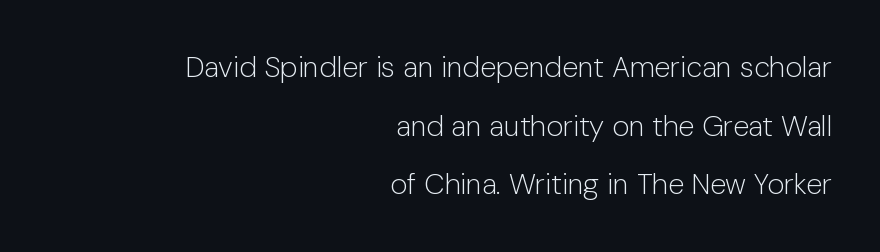
The image shows 29 px light sans-serif type, upright; set right-aligned, loose line spacing (2.02x), normal letter spacing, not underlined; low stroke contrast and a medium x-height.
